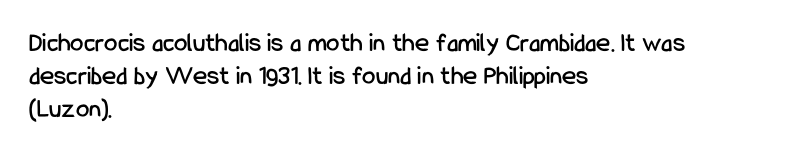
{"italic": "no", "underline": "no", "align": "left", "line_spacing_ratio": 1.22, "letter_spacing": "normal", "letter_spacing_em": 0.0, "glyph_px": 27}
